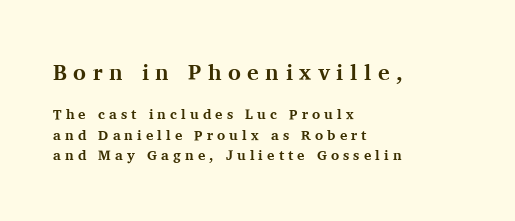
Q: Is the text bold? A: Yes.
Q: Is the text italic (slanted)? A: No, it is upright.
Q: Is the text underlined? A: No.
Q: How is the paragraph aligned? A: Left-aligned.
Q: Is the spacing between letters normal or unusually wide? A: Unusually wide.
Q: Is the spacing between lines tight, normal or loose? A: Normal.
Q: Which block of text is set in a larger size, the first (top) or the second (bottom)? A: The first (top) one.
